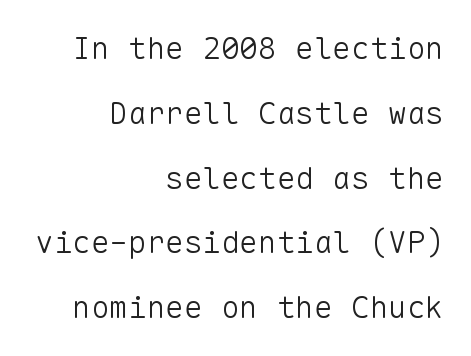
{"serif": "no", "italic": "no", "bold": "no", "weight": "light", "width": "normal", "stroke_contrast": "low", "x_height": "medium", "monospaced": "yes", "underline": "no", "align": "right", "line_spacing": "loose", "line_spacing_ratio": 2.09, "letter_spacing": "normal", "letter_spacing_em": 0.0, "glyph_px": 31}
